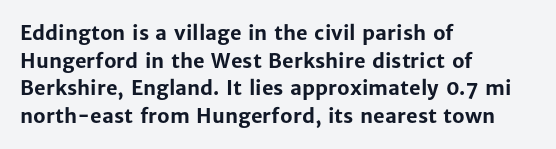
{"italic": "no", "bold": "yes", "underline": "no", "align": "left", "line_spacing": "normal", "line_spacing_ratio": 1.38, "letter_spacing": "normal", "letter_spacing_em": 0.0, "glyph_px": 20}
